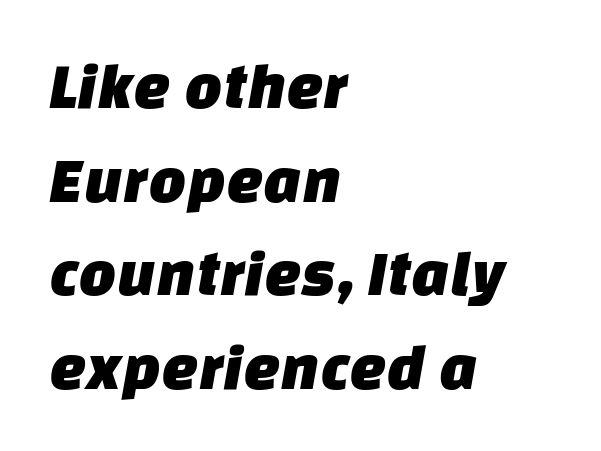
Is the block centered? No — it sits flush against the left margin. Rule under the text: the space is simply empty. Vertical spacing — default. Characters follow at the spacing the type designer built in.
